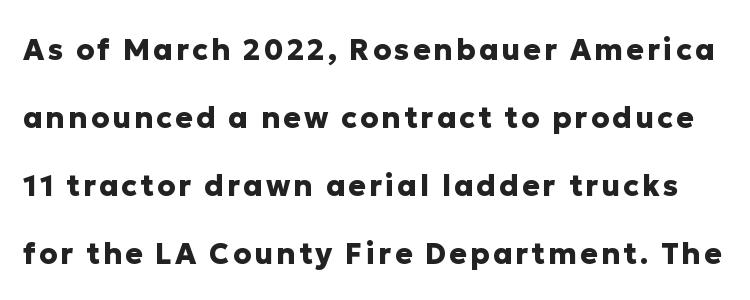
Q: Is the text bold? A: Yes.
Q: Is the text italic (slanted)? A: No, it is upright.
Q: Is the typeface a serif or a sans-serif typeface? A: Sans-serif.
Q: Is the text underlined? A: No.
Q: Is the spacing between lines tight, normal or loose? A: Loose.
Q: Width (condensed, normal, or wide)? A: Normal.
Q: Stroke contrast? A: Low.
Q: x-height? A: Medium.
Q: Monospaced? A: No.
